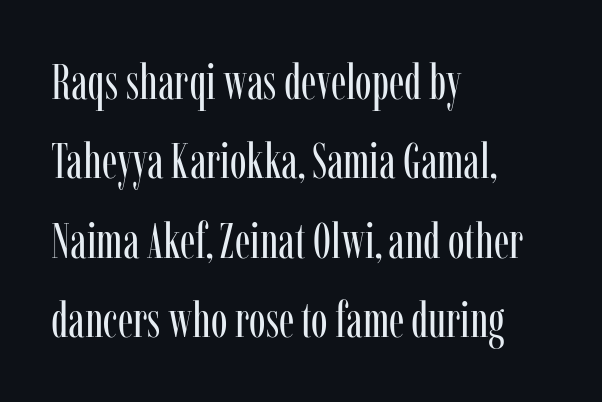
Q: Is the text bold? A: No.
Q: Is the text italic (slanted)? A: No, it is upright.
Q: Is the typeface a serif or a sans-serif typeface? A: Serif.
Q: Is the text underlined? A: No.
Q: How is the paragraph aligned? A: Left-aligned.
Q: Is the spacing between letters normal or unusually wide? A: Normal.
Q: Is the spacing between lines tight, normal or loose? A: Normal.
Q: Width (condensed, normal, or wide)? A: Condensed.
Q: Stroke contrast? A: Low.
Q: x-height? A: Medium.
Q: Monospaced? A: No.
